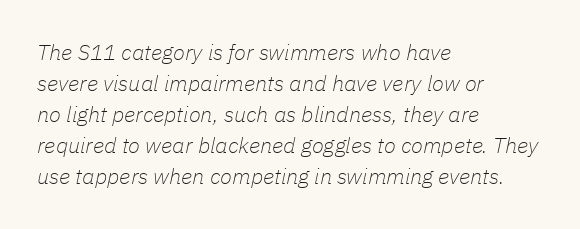
The image shows 22 px text type, italic (leaning right); set left-aligned, normal line spacing (1.41x), normal letter spacing, not underlined.
